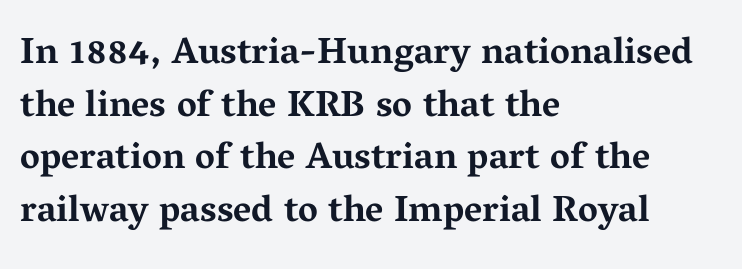
Q: Is the text bold? A: Yes.
Q: Is the text italic (slanted)? A: No, it is upright.
Q: Is the typeface a serif or a sans-serif typeface? A: Serif.
Q: Is the text underlined? A: No.
Q: How is the paragraph aligned? A: Left-aligned.
Q: Is the spacing between letters normal or unusually wide? A: Normal.
Q: Is the spacing between lines tight, normal or loose? A: Normal.
Q: Width (condensed, normal, or wide)? A: Wide.
Q: Stroke contrast? A: Medium.
Q: x-height? A: Medium.
Q: Monospaced? A: No.
